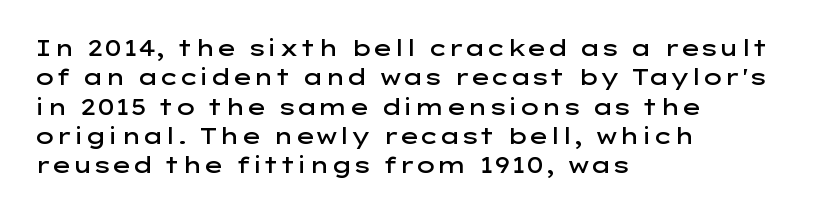
The image shows 22 px text type, upright; set left-aligned, normal line spacing (1.33x), normal letter spacing, not underlined.
